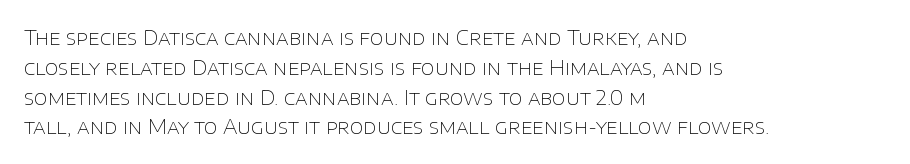
Q: Is the text bold? A: No.
Q: Is the text italic (slanted)? A: No, it is upright.
Q: Is the text underlined? A: No.
Q: How is the paragraph aligned? A: Left-aligned.
Q: Is the spacing between letters normal or unusually wide? A: Normal.
Q: Is the spacing between lines tight, normal or loose? A: Normal.
